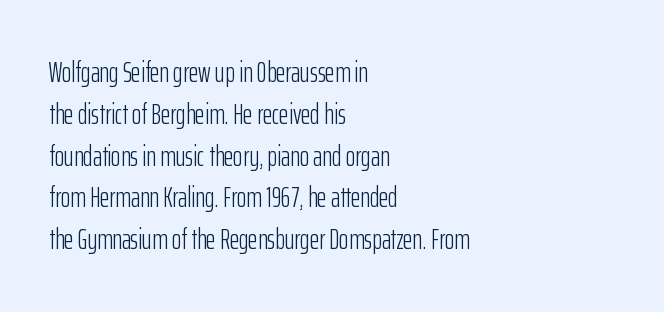
{"serif": "no", "italic": "no", "bold": "no", "weight": "light", "width": "condensed", "stroke_contrast": "low", "x_height": "medium", "monospaced": "no", "underline": "no", "align": "left", "line_spacing": "normal", "line_spacing_ratio": 1.44, "letter_spacing": "normal", "letter_spacing_em": 0.0, "glyph_px": 29}
